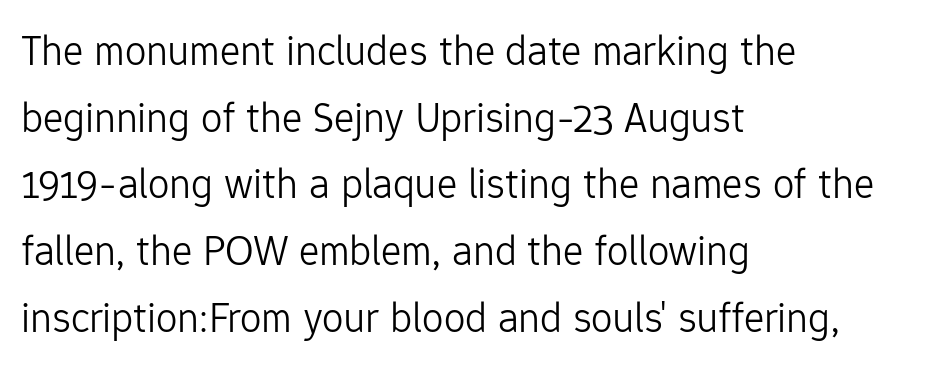
The image shows 43 px light sans-serif type, upright; set left-aligned, normal line spacing (1.55x), normal letter spacing, not underlined; low stroke contrast and a medium x-height.
